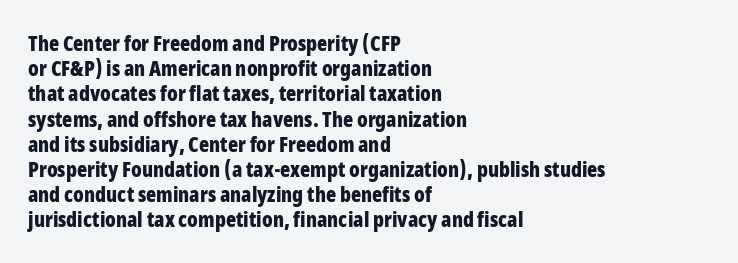
The image shows 21 px bold type, upright; set left-aligned, line spacing 1.2x, normal letter spacing, not underlined.
